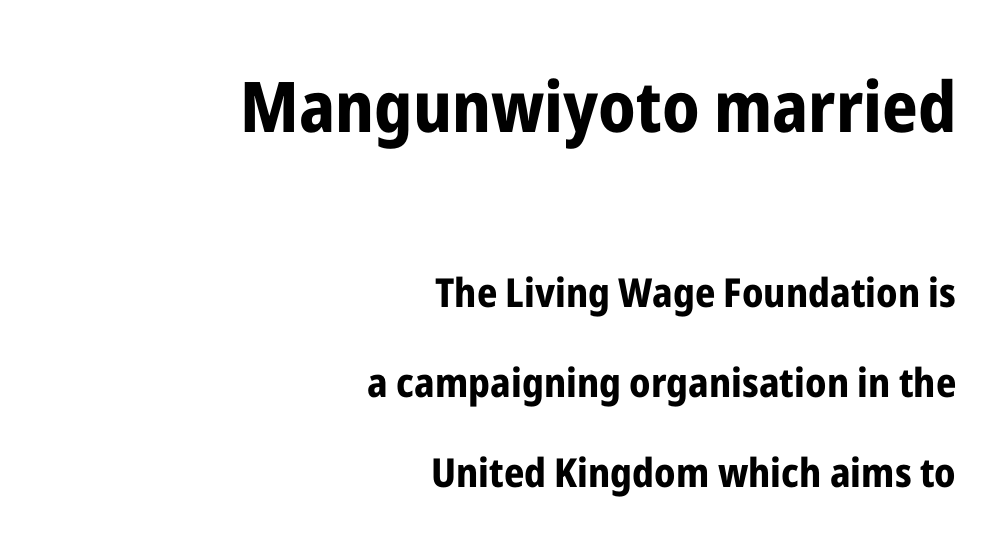
Q: Is the text bold? A: Yes.
Q: Is the text italic (slanted)? A: No, it is upright.
Q: Is the typeface a serif or a sans-serif typeface? A: Sans-serif.
Q: Is the text underlined? A: No.
Q: How is the paragraph aligned? A: Right-aligned.
Q: Is the spacing between letters normal or unusually wide? A: Normal.
Q: Is the spacing between lines tight, normal or loose? A: Loose.
Q: Which block of text is set in a larger size, the first (top) or the second (bottom)? A: The first (top) one.
Q: Width (condensed, normal, or wide)? A: Condensed.
Q: Stroke contrast? A: Low.
Q: x-height? A: Medium.
Q: Monospaced? A: No.
